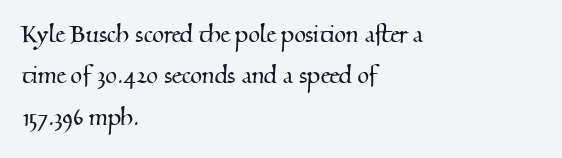
The leading is moderate, giving the passage an even texture. The rendering keeps characters at their native spacing. Descender tails drop into unmarked territory. Each letter keeps its own natural width here, so spacing adapts to shape. Type style note: has serifs.
